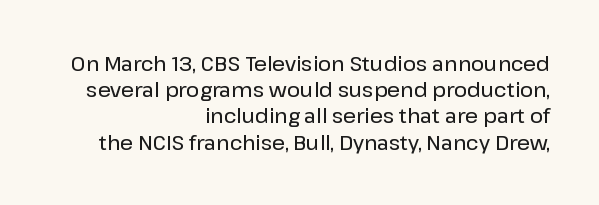
{"italic": "no", "underline": "no", "align": "right", "line_spacing": "normal", "line_spacing_ratio": 1.31, "letter_spacing": "normal", "letter_spacing_em": 0.0, "glyph_px": 20}
